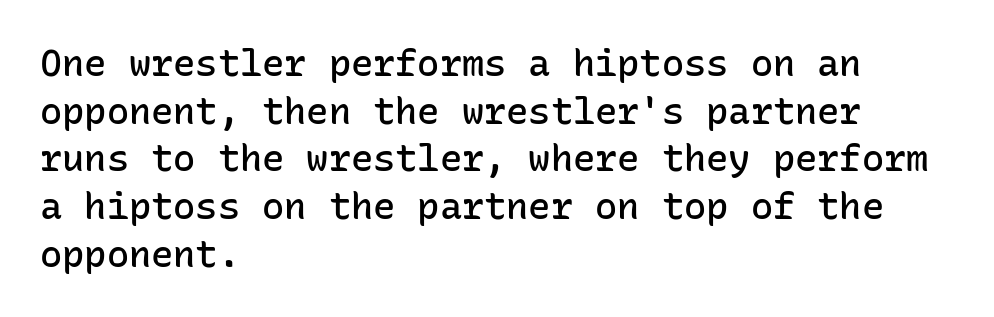
Q: Is the text bold? A: Semi-bold.
Q: Is the text italic (slanted)? A: No, it is upright.
Q: Is the typeface a serif or a sans-serif typeface? A: Sans-serif.
Q: Is the text underlined? A: No.
Q: How is the paragraph aligned? A: Left-aligned.
Q: Is the spacing between letters normal or unusually wide? A: Normal.
Q: Is the spacing between lines tight, normal or loose? A: Normal.
Q: Width (condensed, normal, or wide)? A: Normal.
Q: Stroke contrast? A: Low.
Q: x-height? A: Medium.
Q: Monospaced? A: Yes.
